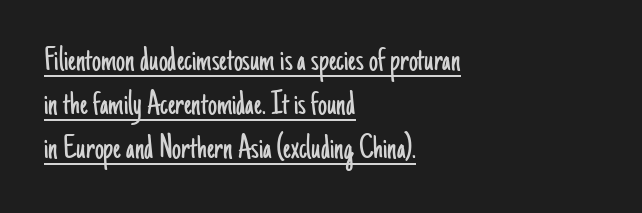
{"serif": "no", "italic": "no", "bold": "no", "weight": "light", "width": "condensed", "stroke_contrast": "low", "x_height": "small", "monospaced": "no", "underline": "yes", "align": "left", "line_spacing_ratio": 1.22, "letter_spacing": "normal", "letter_spacing_em": 0.0, "glyph_px": 36}
